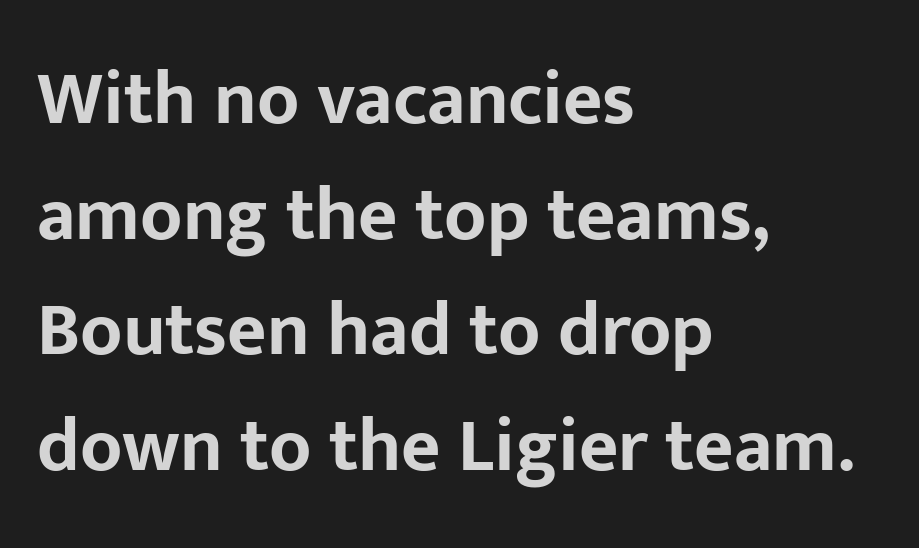
{"serif": "no", "italic": "no", "bold": "yes", "weight": "bold", "width": "normal", "stroke_contrast": "low", "x_height": "medium", "monospaced": "no", "underline": "no", "align": "left", "line_spacing": "normal", "line_spacing_ratio": 1.52, "letter_spacing": "normal", "letter_spacing_em": 0.0, "glyph_px": 76}
